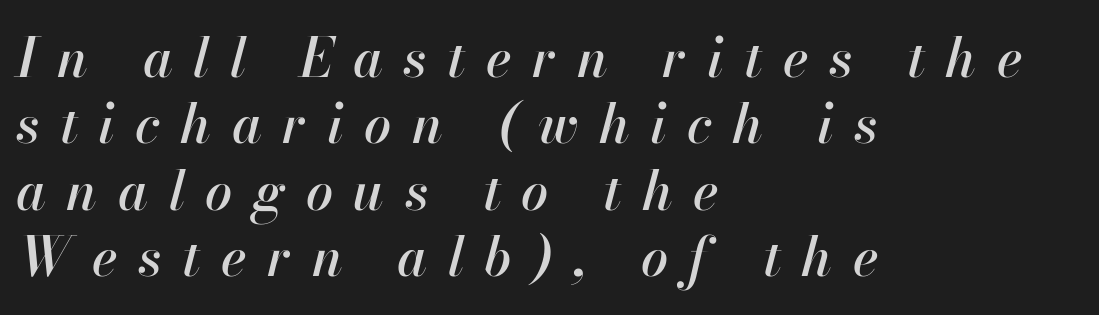
{"italic": "yes", "lean": "right", "slant_degrees": 13, "width": "normal", "stroke_contrast": "high", "x_height": "small", "monospaced": "no", "underline": "no", "align": "left", "line_spacing_ratio": 1.23, "letter_spacing": "wide", "letter_spacing_em": 0.38, "glyph_px": 54}
